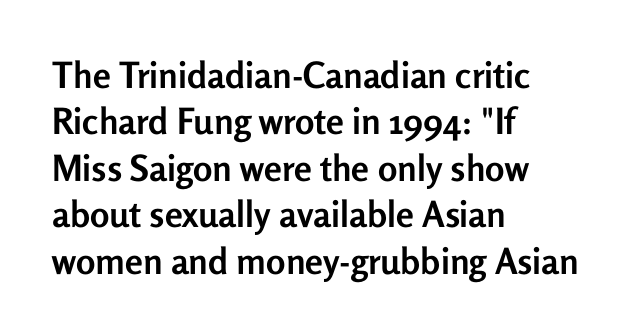
Q: Is the text bold? A: Yes.
Q: Is the text italic (slanted)? A: No, it is upright.
Q: Is the typeface a serif or a sans-serif typeface? A: Sans-serif.
Q: Is the text underlined? A: No.
Q: How is the paragraph aligned? A: Left-aligned.
Q: Is the spacing between letters normal or unusually wide? A: Normal.
Q: Is the spacing between lines tight, normal or loose? A: Normal.
Q: Width (condensed, normal, or wide)? A: Normal.
Q: Stroke contrast? A: Low.
Q: x-height? A: Medium.
Q: Monospaced? A: No.
